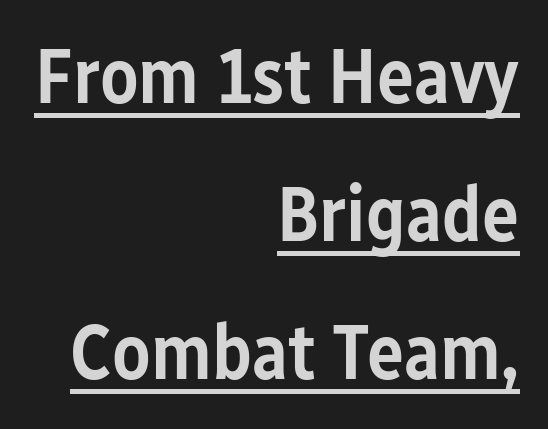
Firm but not heavy-handed strokes: this text is semibold. Posture: straight, roman, zero tilt. A student would call this right alignment; a typographer would say flush right, rag left. Letterform terminals end flat and unadorned throughout the passage. The type is set solid horizontally, with unmodified tracking. Has an underline been added? It has.
